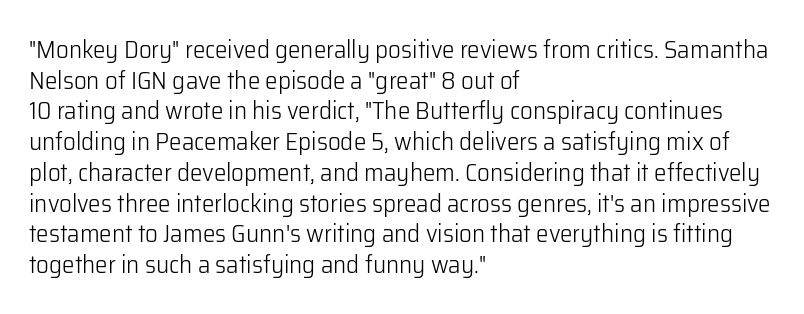
The letters look calm and open, with moderate or lighter stems. Descenders are the only things crossing below the line. Left-aligned paragraph, ragged on the right. Short note: letters normally spaced.
